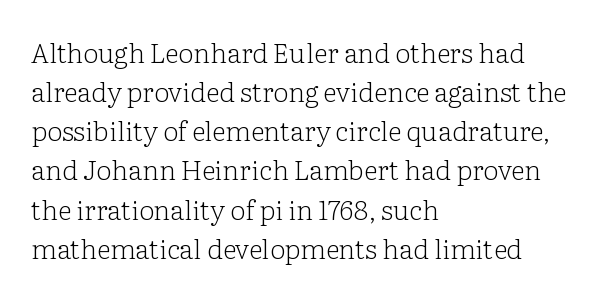
Default kerning and tracking; the words read as compact shapes. No heavy texture on the line: the type isn't bold. A roman cut, with each character standing at attention. Notice how the passage keeps a crisp vertical edge on the left only. Bare-footed words on every line.
